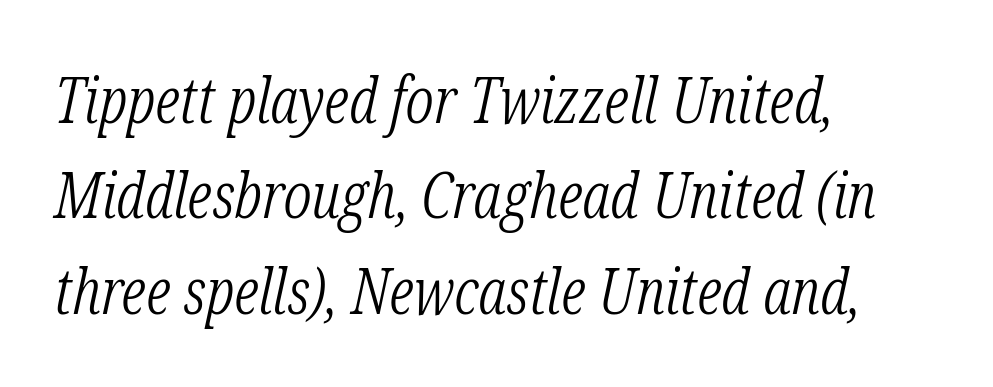
These lines sit exactly where default settings would place them. Check where the strokes stop: tiny serifs finish them off. Italic? Definitely — the glyphs are oblique. The letterforms sit shoulder to shoulder at normal distance. One-word summary of the alignment: left. You could not count columns in this text — the font is proportionally spaced.
